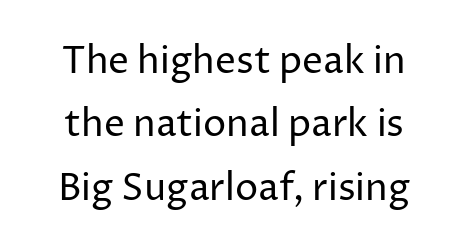
{"serif": "no", "italic": "no", "bold": "no", "weight": "regular", "width": "normal", "stroke_contrast": "low", "x_height": "medium", "monospaced": "no", "underline": "no", "line_spacing_ratio": 1.71, "letter_spacing": "normal", "letter_spacing_em": 0.0, "glyph_px": 37}
